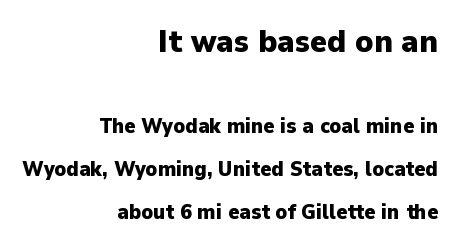
The font family rendered here belongs to the sans-serif group. It's the straight-up-and-down kind of type. Tracking here is standard; glyphs follow each other at the usual distance. Character size in the leading block exceeds that of the trailing block. Quick note: underline off. This is heavy type, rendered in bold.
